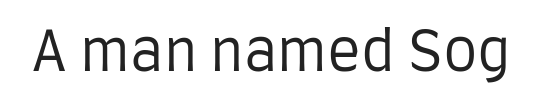
{"serif": "no", "italic": "no", "bold": "no", "weight": "regular", "width": "condensed", "stroke_contrast": "low", "x_height": "large", "monospaced": "no", "underline": "no", "letter_spacing": "normal", "letter_spacing_em": 0.0, "glyph_px": 55}
